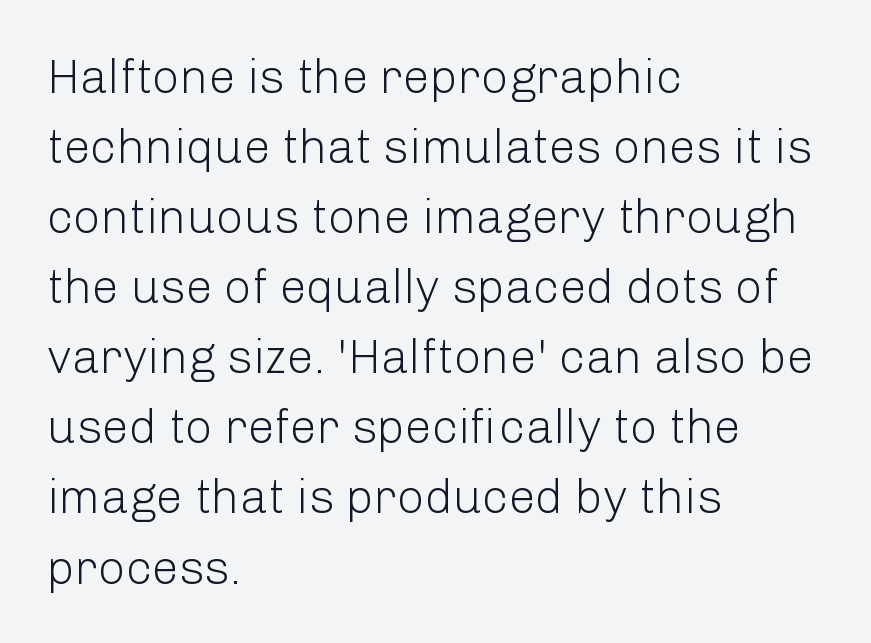
Q: Is the text bold? A: No.
Q: Is the text italic (slanted)? A: No, it is upright.
Q: Is the typeface a serif or a sans-serif typeface? A: Sans-serif.
Q: Is the text underlined? A: No.
Q: How is the paragraph aligned? A: Left-aligned.
Q: Is the spacing between letters normal or unusually wide? A: Normal.
Q: Is the spacing between lines tight, normal or loose? A: Normal.
Q: Width (condensed, normal, or wide)? A: Normal.
Q: Stroke contrast? A: Low.
Q: x-height? A: Medium.
Q: Monospaced? A: No.
